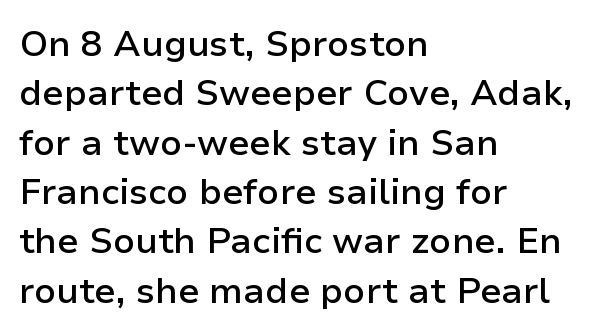
The image shows 36 px semibold sans-serif type, upright; set left-aligned, normal line spacing (1.37x), normal letter spacing, not underlined; low stroke contrast and a medium x-height.
